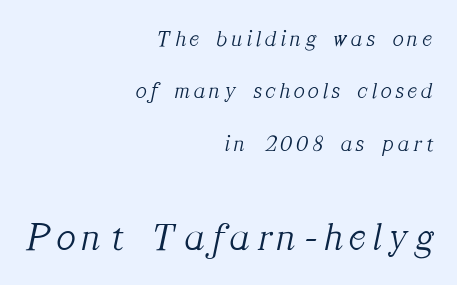
Every row of glyphs terminates at an identical x-position on the right. The rendering applies a slant to the glyphs. The words here are not underlined. The letterforms sit at book weight or below. Block two is the big one; block one sits smaller above it.
